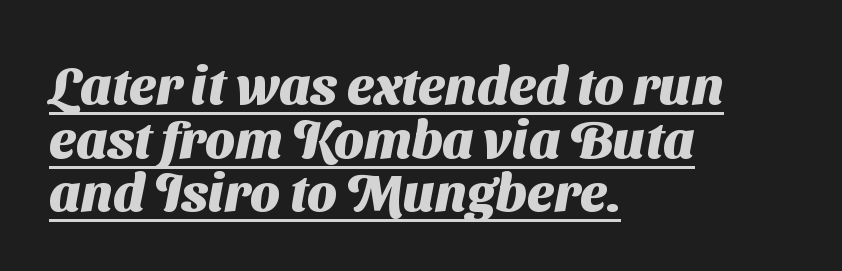
Q: Is the text bold? A: Yes.
Q: Is the typeface a serif or a sans-serif typeface? A: Sans-serif.
Q: Is the text underlined? A: Yes.
Q: How is the paragraph aligned? A: Left-aligned.
Q: Is the spacing between letters normal or unusually wide? A: Normal.
Q: Is the spacing between lines tight, normal or loose? A: Tight.
Q: Width (condensed, normal, or wide)? A: Normal.
Q: Stroke contrast? A: Medium.
Q: x-height? A: Medium.
Q: Monospaced? A: No.
